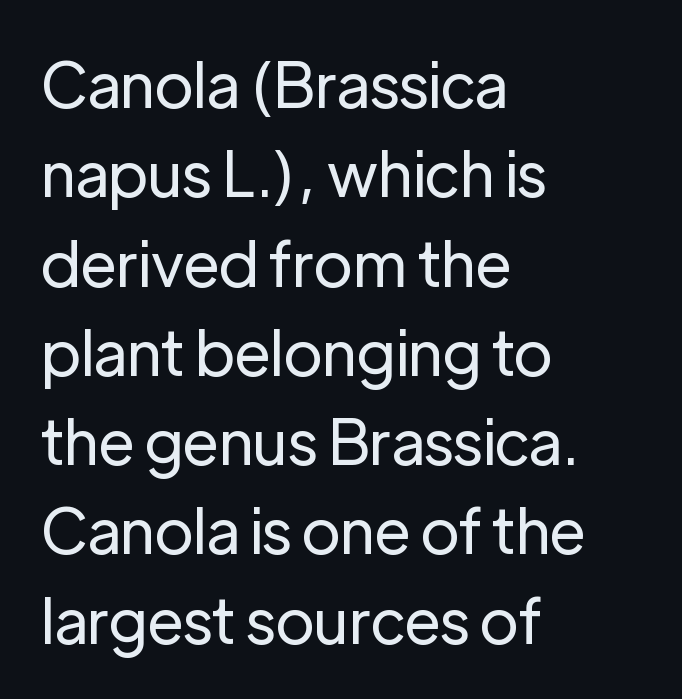
{"serif": "no", "italic": "no", "bold": "no", "weight": "regular", "width": "normal", "stroke_contrast": "low", "x_height": "medium", "monospaced": "no", "underline": "no", "align": "left", "line_spacing": "normal", "line_spacing_ratio": 1.44, "letter_spacing": "normal", "letter_spacing_em": 0.0, "glyph_px": 62}
